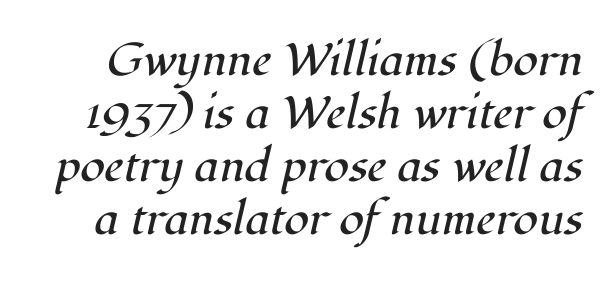
The image shows 45 px regular-weight serif type, italic (leaning right); set line spacing 1.18x, normal letter spacing, not underlined; high stroke contrast and a medium x-height.
